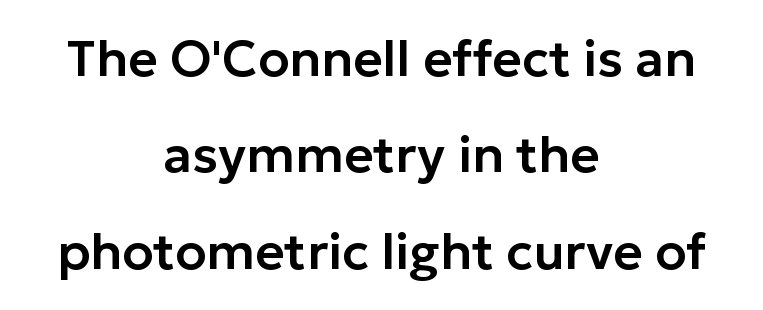
The tracking reads as untouched default to a designer's eye. Style check: upright. Are there feet on the stems? There aren't — it's a sans. Think of a printed novel: that variable character pitch is what you see here.
